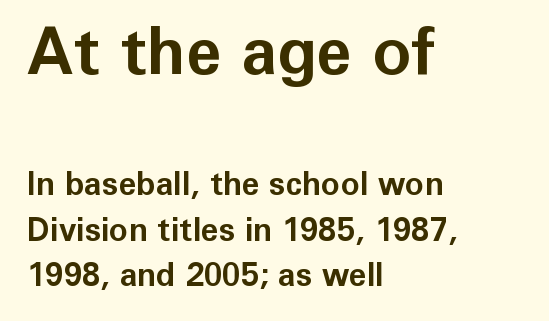
{"serif": "no", "italic": "no", "bold": "yes", "weight": "bold", "width": "normal", "stroke_contrast": "low", "x_height": "medium", "monospaced": "no", "underline": "no", "align": "left", "line_spacing": "normal", "line_spacing_ratio": 1.42, "letter_spacing": "normal", "letter_spacing_em": 0.0, "larger_block": "first", "size_ratio": 2.03, "glyph_px": 65}
